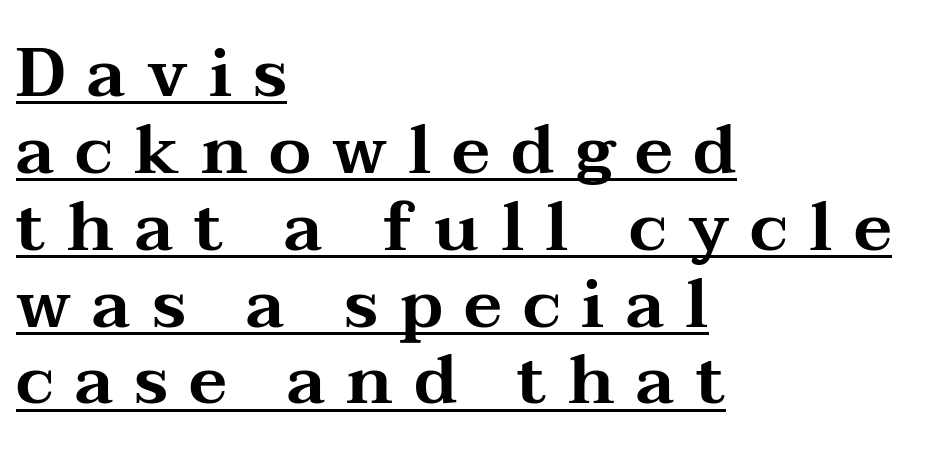
Q: Is the text italic (slanted)? A: No, it is upright.
Q: Is the typeface a serif or a sans-serif typeface? A: Serif.
Q: Is the text underlined? A: Yes.
Q: How is the paragraph aligned? A: Left-aligned.
Q: Is the spacing between letters normal or unusually wide? A: Unusually wide.
Q: Is the spacing between lines tight, normal or loose? A: Tight.
Q: Width (condensed, normal, or wide)? A: Wide.
Q: Stroke contrast? A: Medium.
Q: x-height? A: Medium.
Q: Monospaced? A: No.
